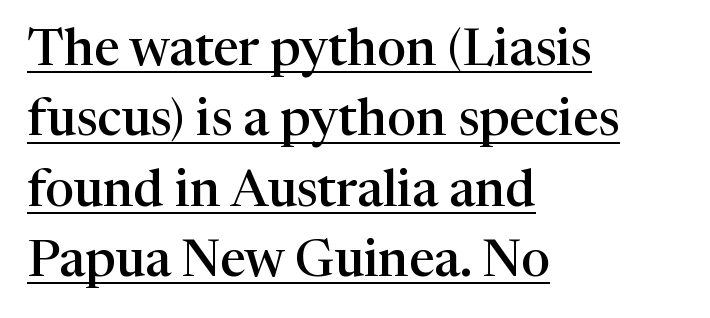
This sample is left-justified, so line endings fall wherever the words run out. It's the straight-up-and-down kind of type. Nothing unusual about the tracking: characters are spaced as the font intends. The face used here is proportionally spaced, like ordinary book or web type. Leading: standard. Typographically, this falls in the serif category.
